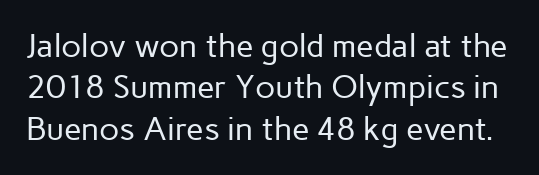
The image shows 32 px regular-weight sans-serif type, upright; set normal line spacing (1.29x), normal letter spacing, not underlined; low stroke contrast and a medium x-height.
